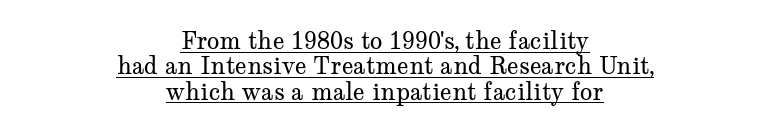
Q: Is the text bold? A: No.
Q: Is the text italic (slanted)? A: No, it is upright.
Q: Is the text underlined? A: Yes.
Q: How is the paragraph aligned? A: Centered.
Q: Is the spacing between letters normal or unusually wide? A: Normal.
Q: Is the spacing between lines tight, normal or loose? A: Tight.
